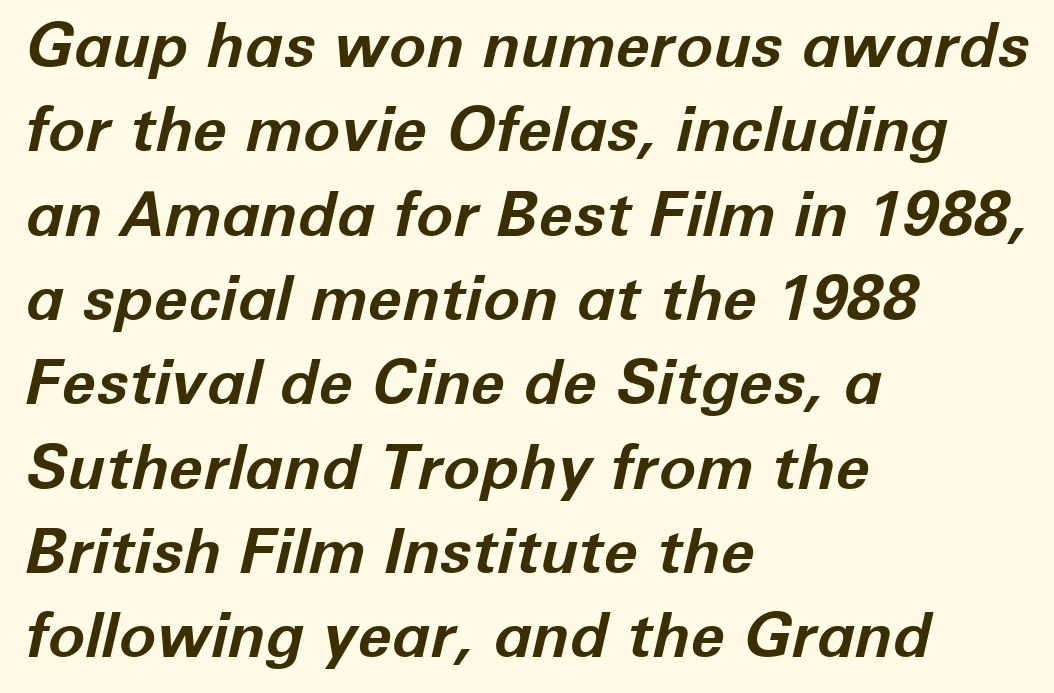
Q: Is the text bold? A: Yes.
Q: Is the text italic (slanted)? A: Yes, it leans right by about 12 degrees.
Q: Is the text underlined? A: No.
Q: How is the paragraph aligned? A: Left-aligned.
Q: Is the spacing between letters normal or unusually wide? A: Normal.
Q: Is the spacing between lines tight, normal or loose? A: Normal.
Q: Width (condensed, normal, or wide)? A: Normal.
Q: Stroke contrast? A: Low.
Q: x-height? A: Medium.
Q: Monospaced? A: No.
